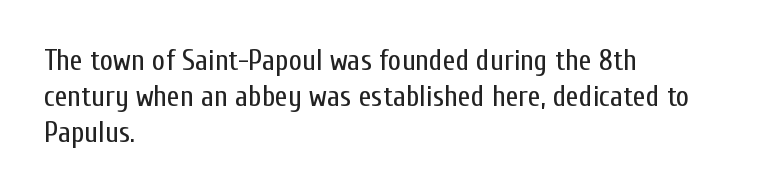
Q: Is the text bold? A: No.
Q: Is the text italic (slanted)? A: No, it is upright.
Q: Is the typeface a serif or a sans-serif typeface? A: Sans-serif.
Q: Is the text underlined? A: No.
Q: How is the paragraph aligned? A: Left-aligned.
Q: Is the spacing between letters normal or unusually wide? A: Normal.
Q: Width (condensed, normal, or wide)? A: Condensed.
Q: Stroke contrast? A: Low.
Q: x-height? A: Medium.
Q: Monospaced? A: No.
